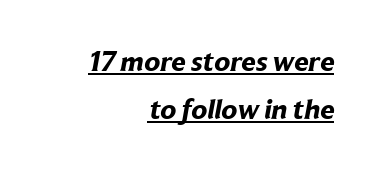
On the weight axis this lands at bold, roughly 700. The sample's only ornament is a line tracing under the words. Glyph-to-glyph distance matches everyday printed text. Typographically, this falls in the sans-serif category. A student would call this right alignment; a typographer would say flush right, rag left. A normal amount of white space separates one row of letters from the next.
